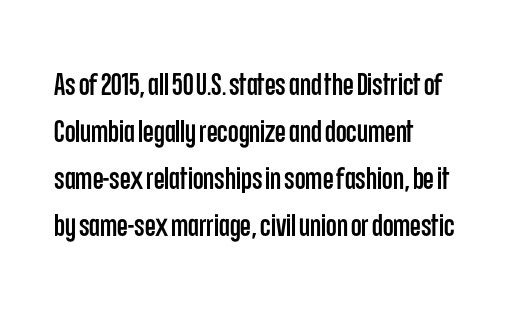
{"serif": "no", "italic": "no", "width": "condensed", "stroke_contrast": "low", "x_height": "large", "monospaced": "no", "underline": "no", "align": "left", "line_spacing": "normal", "line_spacing_ratio": 1.52, "letter_spacing": "normal", "letter_spacing_em": 0.0, "glyph_px": 31}
